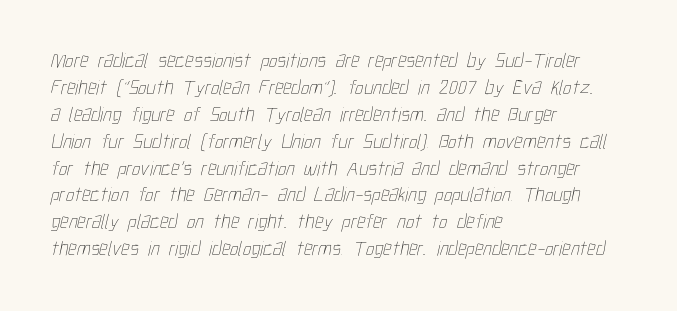
{"bold": "no", "underline": "no", "align": "left", "line_spacing": "normal", "line_spacing_ratio": 1.28, "letter_spacing": "normal", "letter_spacing_em": 0.0, "glyph_px": 21}
